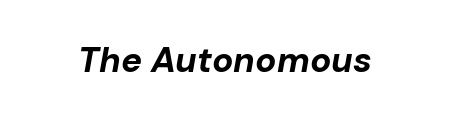
The image shows 35 px bold type, italic (leaning right); set normal letter spacing, not underlined; low stroke contrast and a medium x-height.
